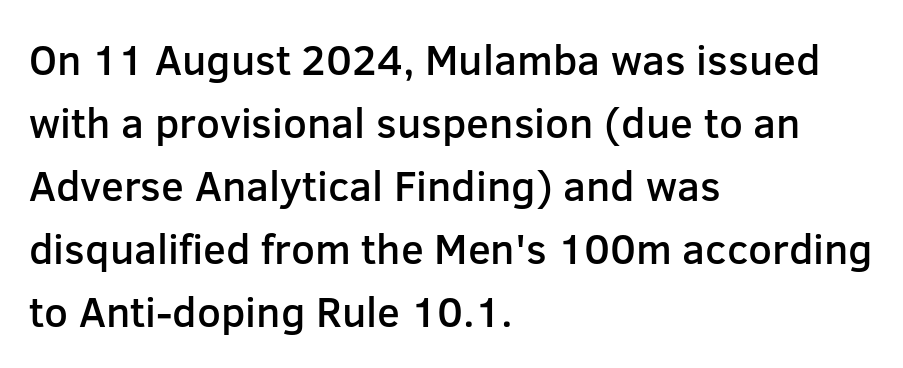
The image shows 42 px semibold sans-serif type, upright; set left-aligned, normal line spacing (1.5x), normal letter spacing, not underlined; low stroke contrast and a medium x-height.
